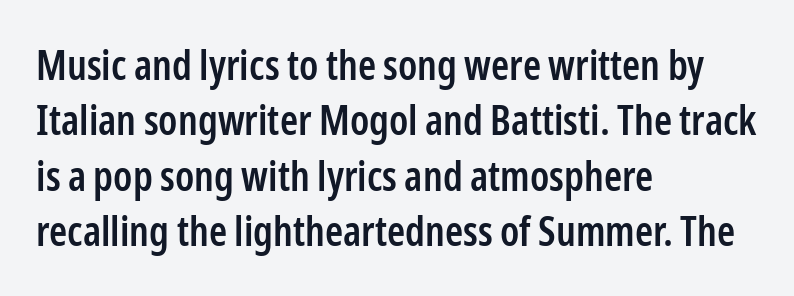
{"serif": "no", "italic": "no", "bold": "semi", "weight": "semibold", "width": "condensed", "stroke_contrast": "low", "x_height": "medium", "monospaced": "no", "underline": "no", "align": "left", "line_spacing": "normal", "line_spacing_ratio": 1.35, "letter_spacing": "normal", "letter_spacing_em": 0.0, "glyph_px": 41}
